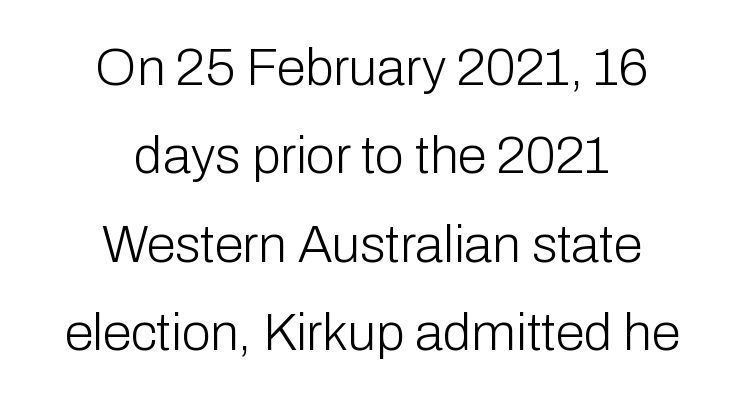
{"serif": "no", "italic": "no", "bold": "no", "weight": "light", "width": "normal", "stroke_contrast": "low", "x_height": "medium", "monospaced": "no", "underline": "no", "align": "center", "line_spacing": "normal", "line_spacing_ratio": 1.7, "letter_spacing": "normal", "letter_spacing_em": 0.0, "glyph_px": 52}
